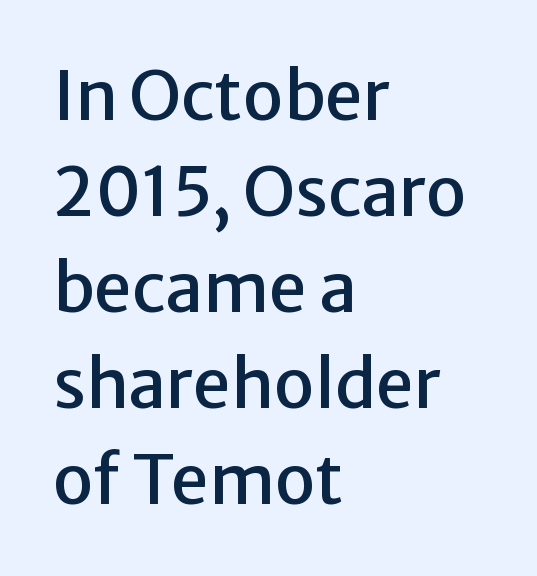
Line spacing here is normal. Look at the bottom of the vertical strokes: they stop flat, with no serifs. The strip under each line holds only bare page. You could not count columns in this text — the font is proportionally spaced.
